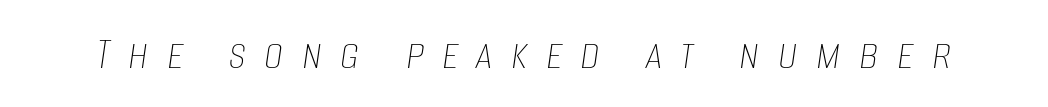
Q: Is the text bold? A: No.
Q: Is the text italic (slanted)? A: Yes, it leans right by about 8 degrees.
Q: Is the text underlined? A: No.
Q: Is the spacing between letters normal or unusually wide? A: Unusually wide.
Q: Width (condensed, normal, or wide)? A: Condensed.
Q: Stroke contrast? A: Low.
Q: x-height? A: Large.
Q: Monospaced? A: No.
